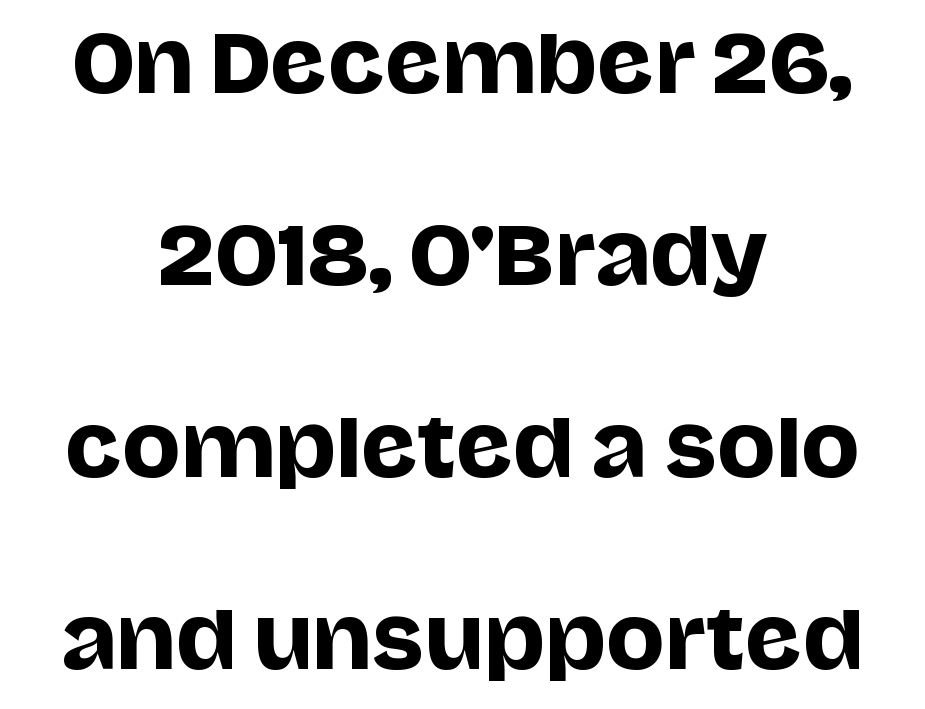
A typesetter would mark this as roman, not italic. Does extra space separate the letters? No, they use regular spacing. Do the characters align in a grid? No, the font is proportional. Notice how the passage keeps no hard edge, just a central spine. In terms of letterform style, serifs are entirely absent.
